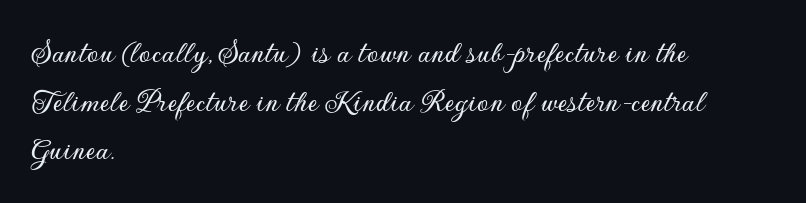
If you drew a ruler down the left edge, every line would touch it. Honestly, the letter spacing is just normal — you wouldn't notice it. Lines of text with bare space underneath. Quick note: interline space is typical.
